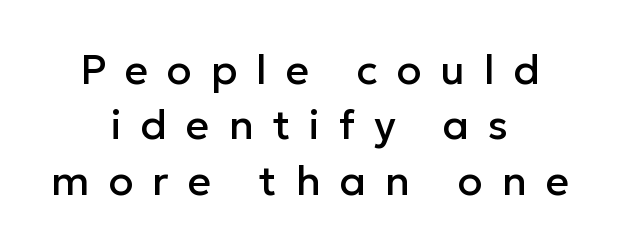
Q: Is the text italic (slanted)? A: No, it is upright.
Q: Is the typeface a serif or a sans-serif typeface? A: Sans-serif.
Q: Is the text underlined? A: No.
Q: How is the paragraph aligned? A: Centered.
Q: Is the spacing between letters normal or unusually wide? A: Unusually wide.
Q: Is the spacing between lines tight, normal or loose? A: Normal.
Q: Width (condensed, normal, or wide)? A: Normal.
Q: Stroke contrast? A: Low.
Q: x-height? A: Medium.
Q: Monospaced? A: No.
